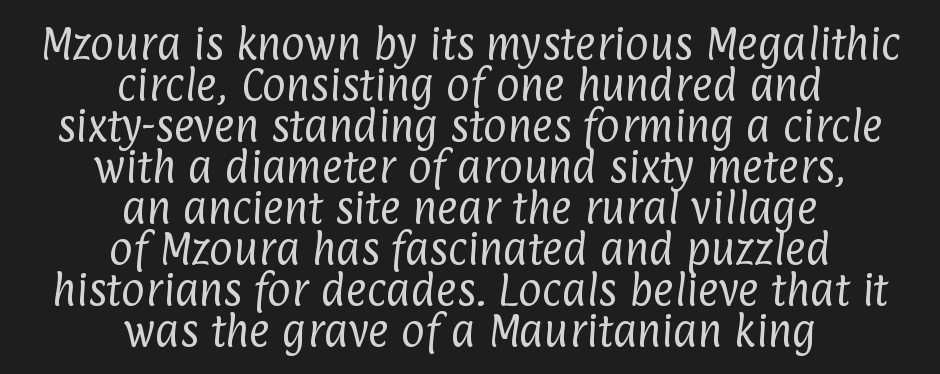
The image shows 36 px regular-weight, condensed sans-serif type; set centered, tight line spacing (1.14x), normal letter spacing, not underlined; low stroke contrast and a medium x-height.
